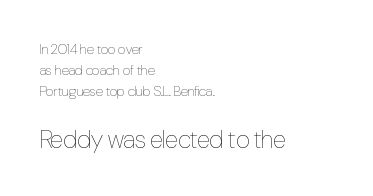
Line beginnings align vertically; line endings do not. When letters stand straight like this, we call the style roman or upright. In terms of leading, this rendering sits right in the middle. A light-to-regular cut is what we see here. The baseline area is clear. Here the second block reads like a headline and the first like body copy.
